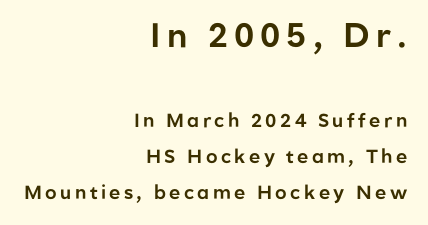
The image shows 34 px sans-serif type, upright; set right-aligned, line spacing 1.88x, not underlined; the first (top) block is 1.79x larger; low stroke contrast and a medium x-height.
